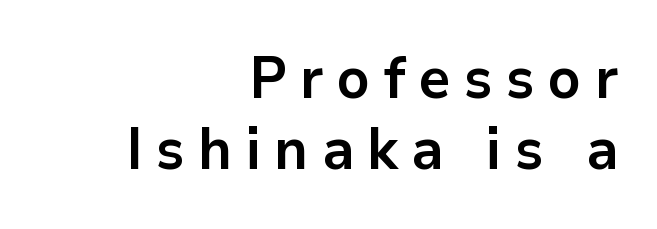
Q: Is the text bold? A: Yes.
Q: Is the text italic (slanted)? A: No, it is upright.
Q: Is the typeface a serif or a sans-serif typeface? A: Sans-serif.
Q: Is the text underlined? A: No.
Q: How is the paragraph aligned? A: Right-aligned.
Q: Is the spacing between letters normal or unusually wide? A: Unusually wide.
Q: Width (condensed, normal, or wide)? A: Normal.
Q: Stroke contrast? A: Low.
Q: x-height? A: Medium.
Q: Monospaced? A: No.
